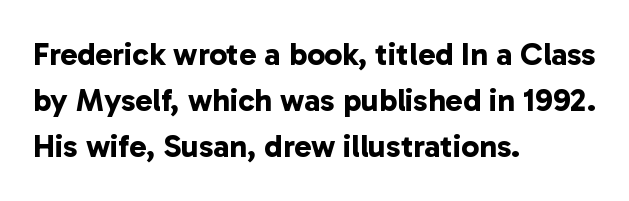
{"serif": "no", "bold": "yes", "weight": "bold", "width": "normal", "stroke_contrast": "low", "x_height": "medium", "monospaced": "no", "underline": "no", "align": "left", "line_spacing": "normal", "line_spacing_ratio": 1.44, "letter_spacing": "normal", "letter_spacing_em": 0.0, "glyph_px": 32}
